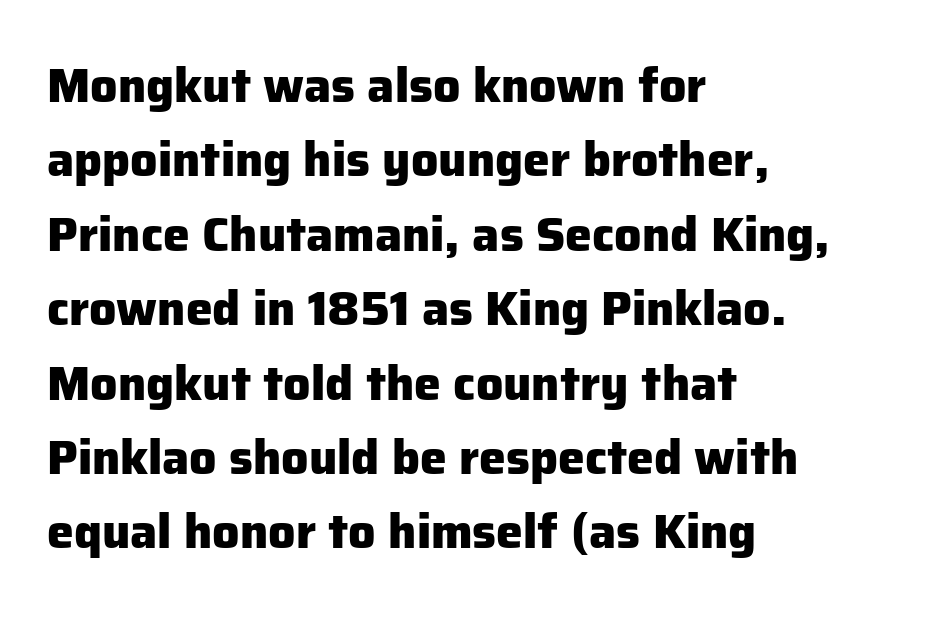
{"serif": "no", "italic": "no", "bold": "yes", "weight": "heavy", "width": "normal", "stroke_contrast": "low", "x_height": "medium", "monospaced": "no", "underline": "no", "align": "left", "line_spacing": "normal", "line_spacing_ratio": 1.55, "letter_spacing": "normal", "letter_spacing_em": 0.0, "glyph_px": 48}
